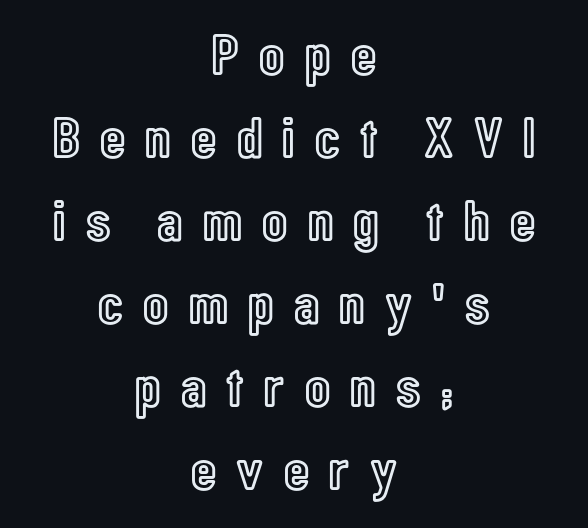
Leading: standard. Vertical strokes here are truly vertical. Think of a printed novel: that variable character pitch is what you see here. Reading down the block, each line starts at a different indent, mirrored at its end. Honestly, there is no underline to notice here at all.
